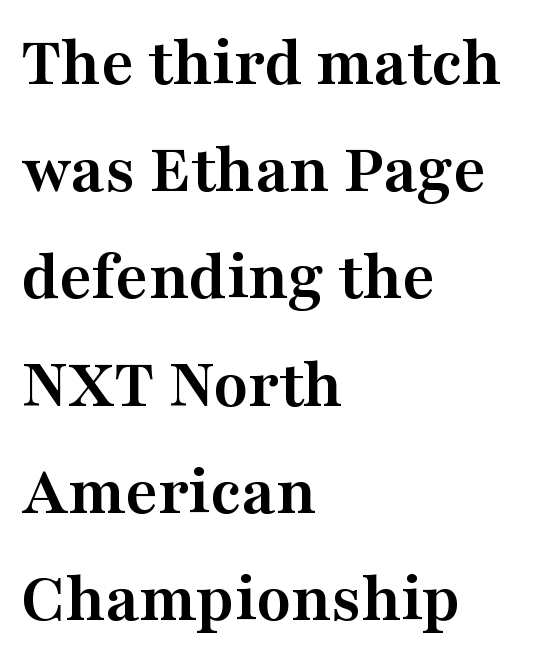
Look at the stroke-to-counter ratio: heavy, a bold. Words appear dense and cohesive because spacing is normal. These lines are set flush left with a ragged right edge. A roman cut, with each character standing at attention. Does the type have serifs? Yes, each stem ends in a small foot. Is there much room between lines? A standard amount, neither cramped nor airy.
